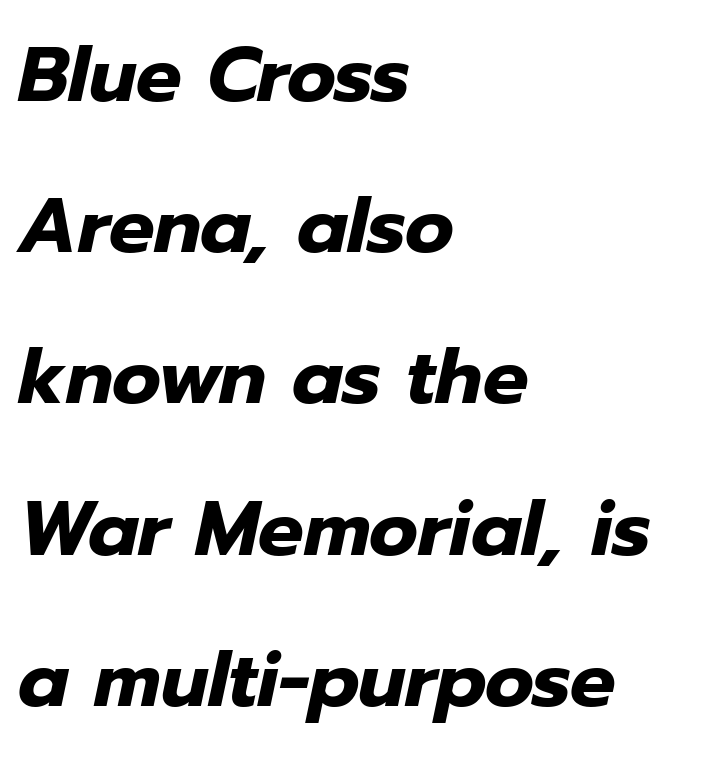
The rendering uses a large line-height, opening up the rows. An italicized treatment has been applied to the whole sample. Notice how the passage keeps a crisp vertical edge on the left only. On the weight axis this lands at bold, roughly 700. Beneath every word, the page is bare.
